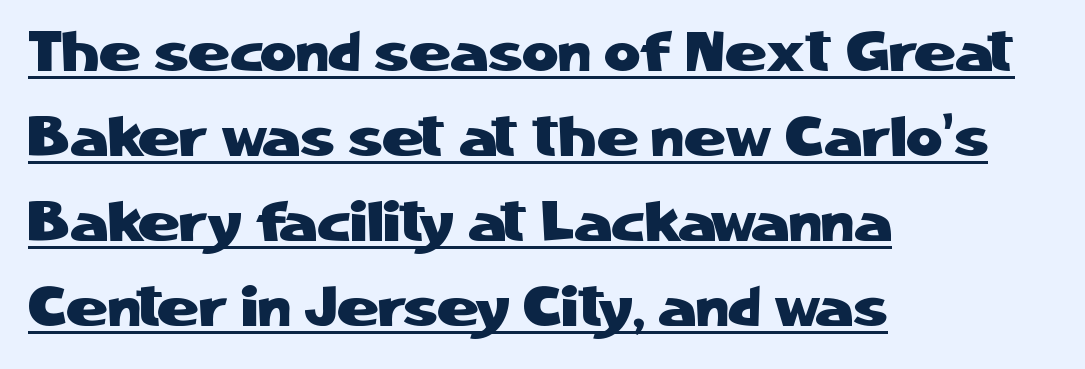
{"serif": "no", "italic": "no", "width": "normal", "stroke_contrast": "low", "x_height": "medium", "monospaced": "no", "underline": "yes", "align": "left", "line_spacing": "normal", "line_spacing_ratio": 1.52, "letter_spacing": "normal", "letter_spacing_em": 0.0, "glyph_px": 56}
